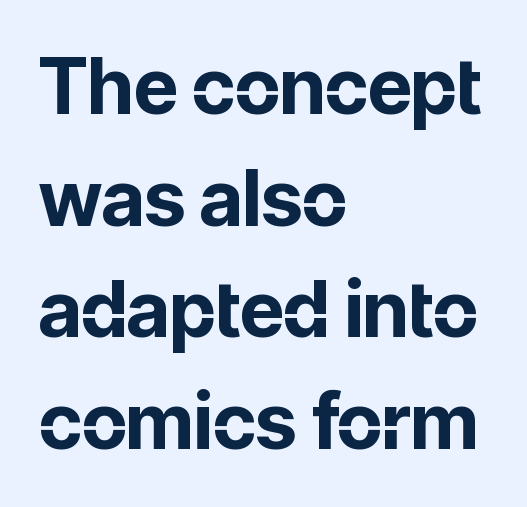
{"serif": "no", "italic": "no", "bold": "yes", "weight": "bold", "width": "normal", "stroke_contrast": "low", "x_height": "medium", "monospaced": "no", "underline": "no", "align": "left", "line_spacing": "normal", "line_spacing_ratio": 1.45, "letter_spacing": "normal", "letter_spacing_em": 0.0, "glyph_px": 77}
